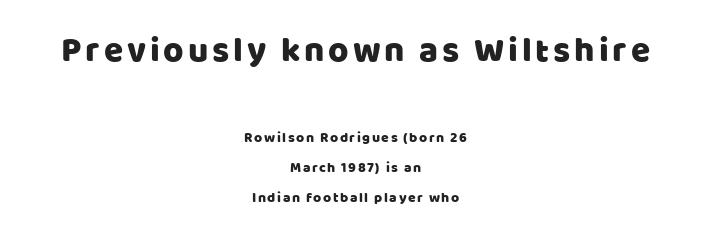
It's the straight-up-and-down kind of type. Character widths vary here, with narrow letters taking less room than wide ones. Underline: absent. The designer went with a sans here, leaving each stem footless. You could fit nearly another row in the gap between these rows. Character size in the leading block exceeds that of the trailing block.
